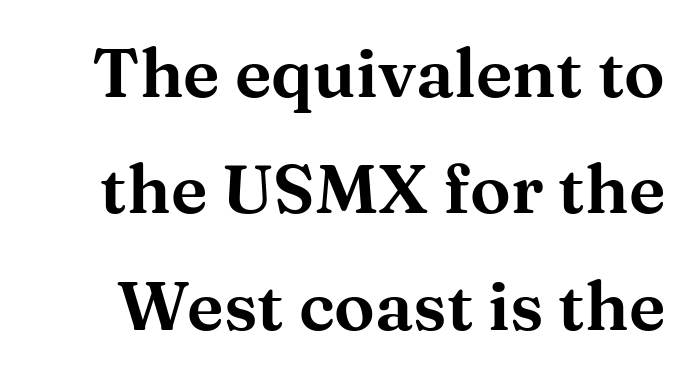
The image shows 68 px wide serif type, upright; set line spacing 1.71x, normal letter spacing, not underlined; medium stroke contrast and a medium x-height.
